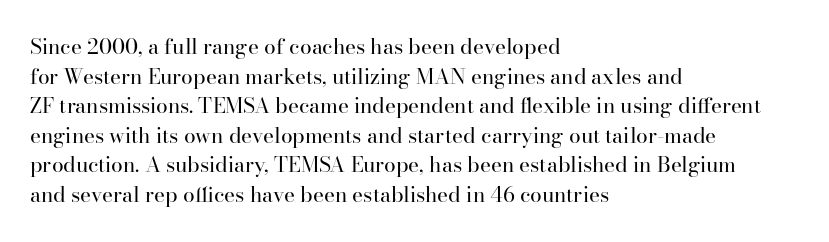
The image shows 21 px text type, upright; set left-aligned, normal line spacing (1.41x), normal letter spacing, not underlined.
